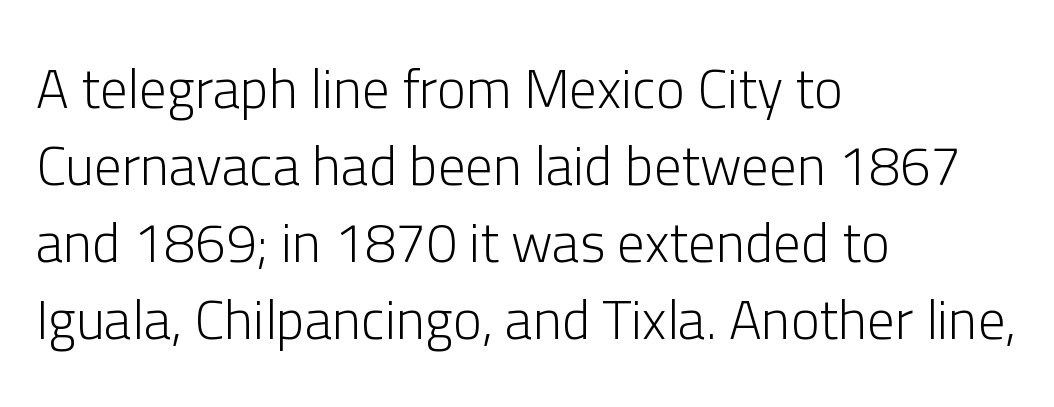
Q: Is the text bold? A: No.
Q: Is the text italic (slanted)? A: No, it is upright.
Q: Is the typeface a serif or a sans-serif typeface? A: Sans-serif.
Q: Is the text underlined? A: No.
Q: How is the paragraph aligned? A: Left-aligned.
Q: Is the spacing between letters normal or unusually wide? A: Normal.
Q: Is the spacing between lines tight, normal or loose? A: Normal.
Q: Width (condensed, normal, or wide)? A: Normal.
Q: Stroke contrast? A: Low.
Q: x-height? A: Medium.
Q: Monospaced? A: No.
